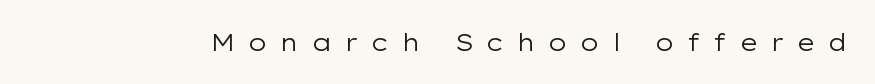
The image shows 24 px text type, upright; set unusually wide letter spacing (+0.5 em), not underlined.
